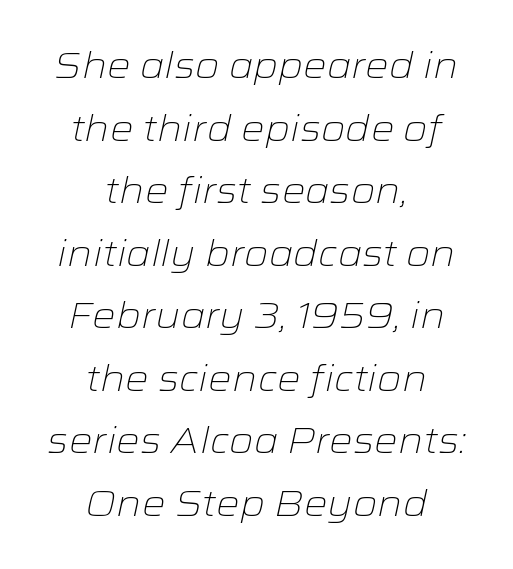
How are the letters spaced? Ordinarily, with no added tracking. Looks like regular typesetting: each glyph gets only the width it needs. Underlining? Definitely not there. Is there much room between lines? A standard amount, neither cramped nor airy. The passage shown is not bold in any degree. In CSS terms this would be text-align: center.
